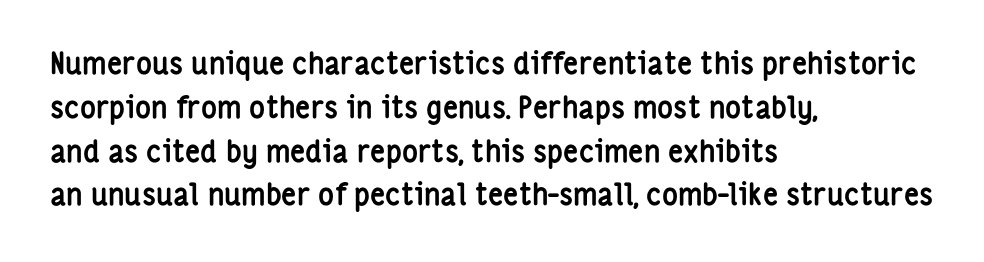
Only glyphs here, with clear space below each row. Regarding leading, the lines here are spaced in the standard way. Horizontally, the lines are justified to the leading edge only. The rendering uses a bold face; every stroke is thick and dark. Glyph-to-glyph distance matches everyday printed text.
